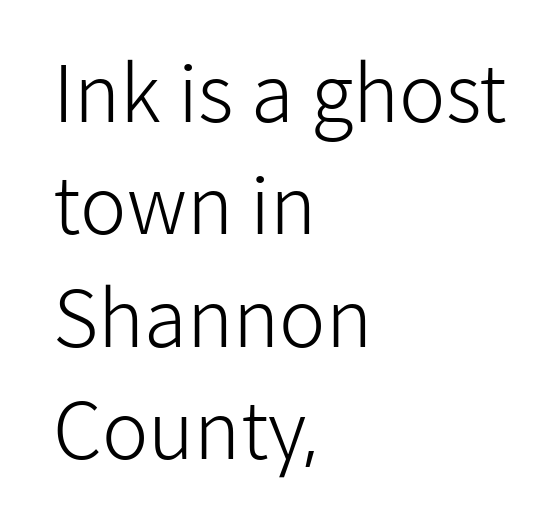
All the whitespace from short lines collects on the right. Upright lettering throughout. Letterform terminals end flat and unadorned throughout the passage. These glyphs show unthickened strokes, regular width or finer.
